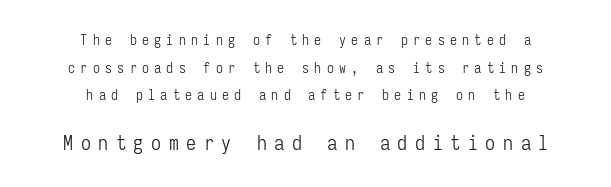
The glyphs are unaccompanied by any horizontal stroke below them. Words appear elongated and porous because spacing is wide. Horizontal bands of white between lines are thick stripes. Whoever set this made the second block the dominant, larger element. Casual observation: everything's sitting right in the middle. Posture: straight, roman, zero tilt.
